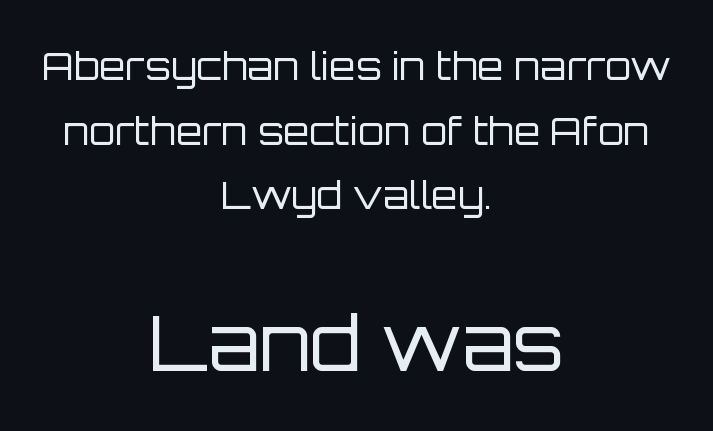
Q: Is the text bold? A: No.
Q: Is the text italic (slanted)? A: No, it is upright.
Q: Is the typeface a serif or a sans-serif typeface? A: Sans-serif.
Q: Is the text underlined? A: No.
Q: How is the paragraph aligned? A: Centered.
Q: Is the spacing between letters normal or unusually wide? A: Normal.
Q: Is the spacing between lines tight, normal or loose? A: Normal.
Q: Which block of text is set in a larger size, the first (top) or the second (bottom)? A: The second (bottom) one.
Q: Width (condensed, normal, or wide)? A: Normal.
Q: Stroke contrast? A: Low.
Q: x-height? A: Large.
Q: Monospaced? A: No.
